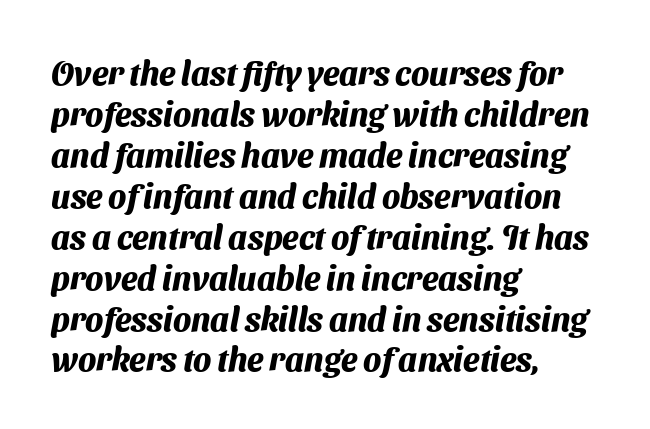
{"serif": "no", "bold": "yes", "weight": "heavy", "width": "normal", "stroke_contrast": "medium", "x_height": "medium", "monospaced": "no", "underline": "no", "align": "left", "line_spacing_ratio": 1.24, "letter_spacing": "normal", "letter_spacing_em": 0.0, "glyph_px": 33}
